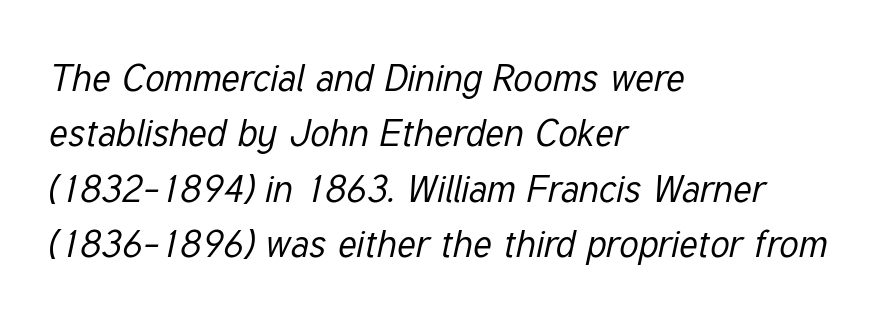
Q: Is the text bold? A: No.
Q: Is the text italic (slanted)? A: Yes, it leans right by about 12 degrees.
Q: Is the text underlined? A: No.
Q: How is the paragraph aligned? A: Left-aligned.
Q: Is the spacing between letters normal or unusually wide? A: Normal.
Q: Is the spacing between lines tight, normal or loose? A: Normal.
Q: Width (condensed, normal, or wide)? A: Condensed.
Q: Stroke contrast? A: Low.
Q: x-height? A: Medium.
Q: Monospaced? A: No.
